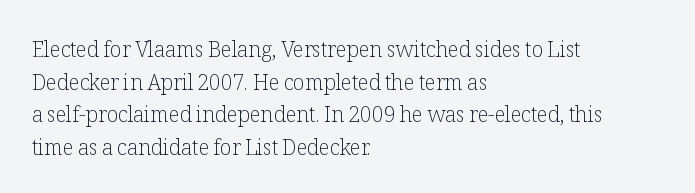
Q: Is the text bold? A: No.
Q: Is the text italic (slanted)? A: No, it is upright.
Q: Is the text underlined? A: No.
Q: How is the paragraph aligned? A: Left-aligned.
Q: Is the spacing between letters normal or unusually wide? A: Normal.
Q: Is the spacing between lines tight, normal or loose? A: Normal.
